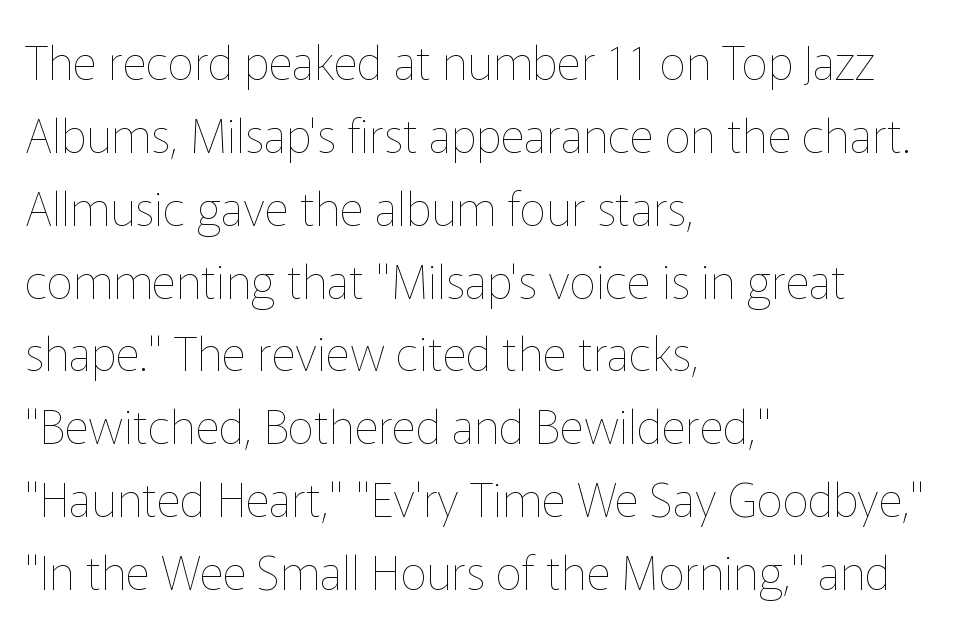
Q: Is the text bold? A: No.
Q: Is the text italic (slanted)? A: No, it is upright.
Q: Is the text underlined? A: No.
Q: How is the paragraph aligned? A: Left-aligned.
Q: Is the spacing between letters normal or unusually wide? A: Normal.
Q: Is the spacing between lines tight, normal or loose? A: Normal.
Q: Width (condensed, normal, or wide)? A: Normal.
Q: Stroke contrast? A: Low.
Q: x-height? A: Medium.
Q: Monospaced? A: No.
